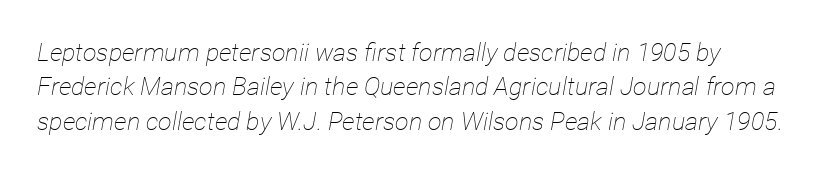
There is no visible air inserted between adjacent glyphs. The typography opts for an oblique posture over an upright one. Horizontal alignment here is leftward, the default for most running prose. Regular leading.
